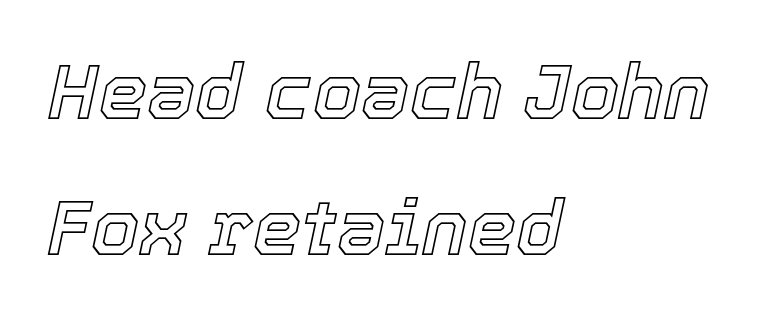
Q: Is the text italic (slanted)? A: Yes, it leans right by about 12 degrees.
Q: Is the text underlined? A: No.
Q: How is the paragraph aligned? A: Left-aligned.
Q: Is the spacing between letters normal or unusually wide? A: Normal.
Q: Width (condensed, normal, or wide)? A: Normal.
Q: x-height? A: Medium.
Q: Monospaced? A: No.
